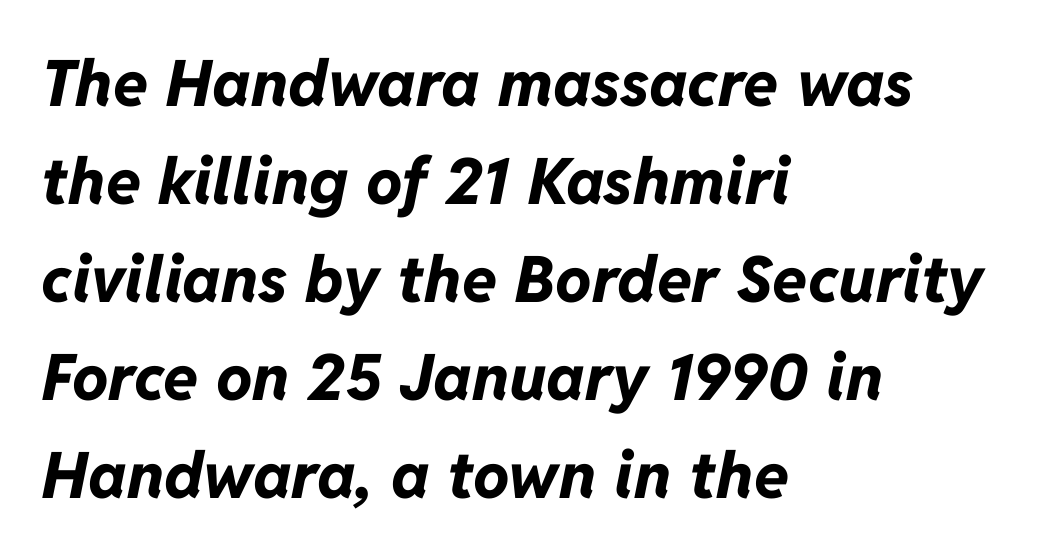
Q: Is the text bold? A: Yes.
Q: Is the text italic (slanted)? A: Yes, it leans right by about 11 degrees.
Q: Is the text underlined? A: No.
Q: How is the paragraph aligned? A: Left-aligned.
Q: Is the spacing between letters normal or unusually wide? A: Normal.
Q: Is the spacing between lines tight, normal or loose? A: Normal.
Q: Width (condensed, normal, or wide)? A: Normal.
Q: Stroke contrast? A: Low.
Q: x-height? A: Medium.
Q: Monospaced? A: No.
